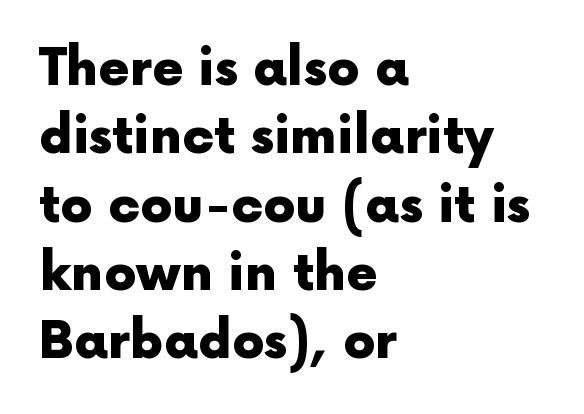
Quick note: interline space is typical. Where is the straight margin? On the left. Underlining? Definitely not there. A sans-serif font was chosen for this passage. Tall strokes in this sample are plumb rather than angled. The rendering keeps characters at their native spacing.
